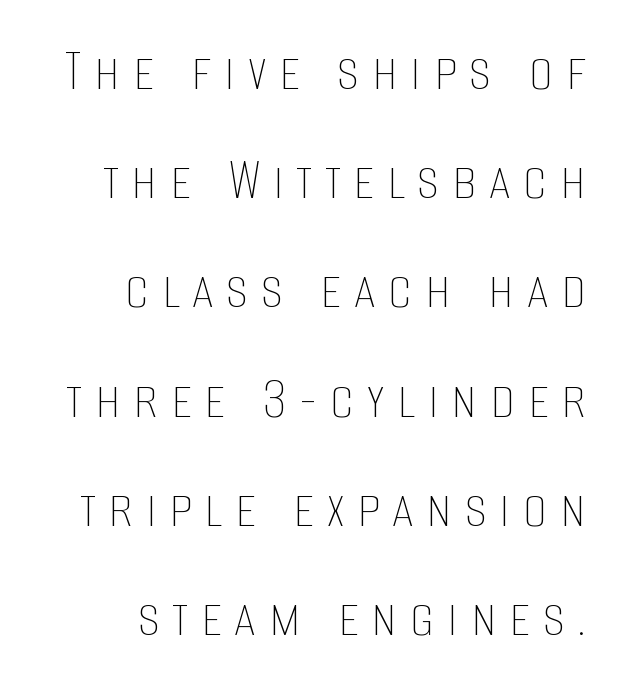
Q: Is the text bold? A: No.
Q: Is the text italic (slanted)? A: No, it is upright.
Q: Is the text underlined? A: No.
Q: How is the paragraph aligned? A: Right-aligned.
Q: Is the spacing between letters normal or unusually wide? A: Unusually wide.
Q: Width (condensed, normal, or wide)? A: Condensed.
Q: Stroke contrast? A: Low.
Q: x-height? A: Large.
Q: Monospaced? A: No.
